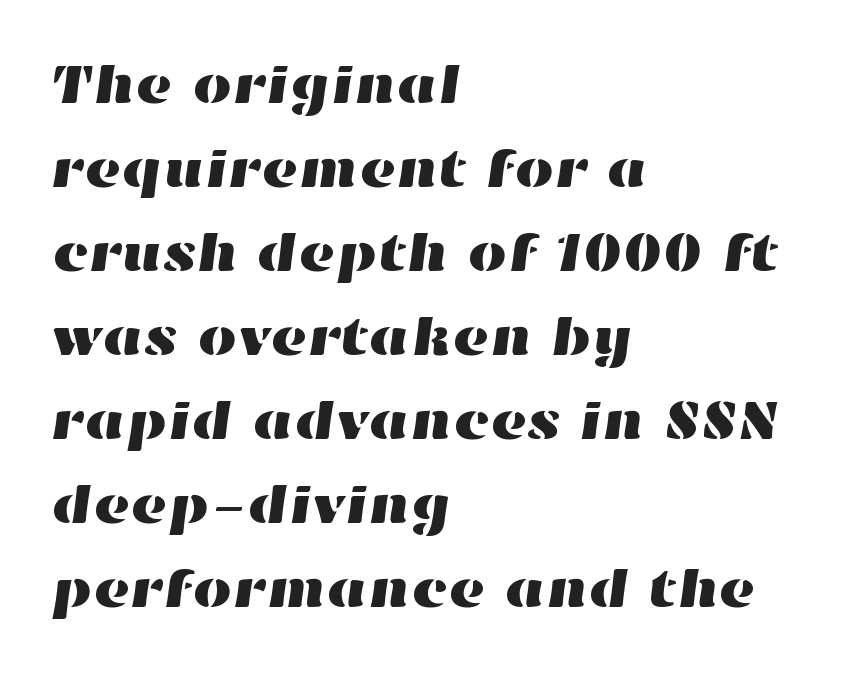
The image shows 56 px wide type; set left-aligned, normal line spacing (1.5x), normal letter spacing, not underlined; high stroke contrast and a medium x-height.
